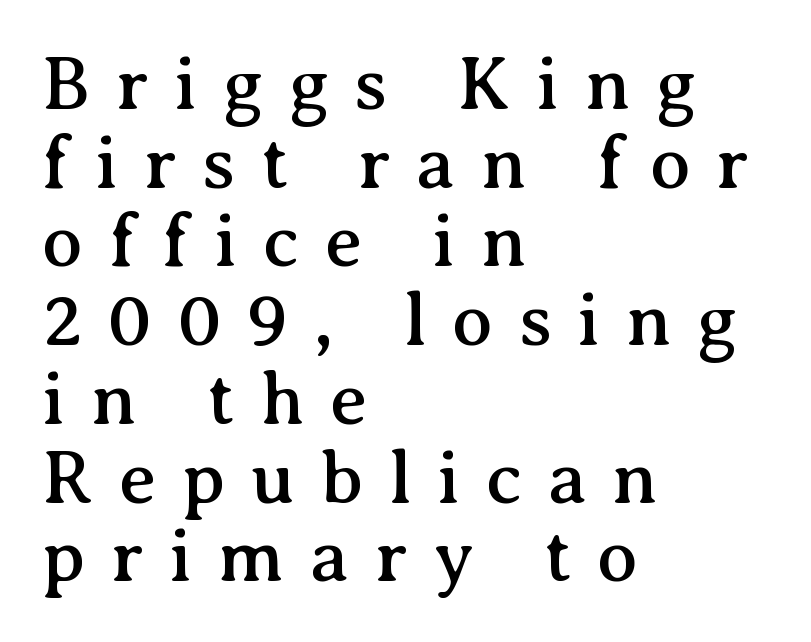
Q: Is the text italic (slanted)? A: No, it is upright.
Q: Is the typeface a serif or a sans-serif typeface? A: Serif.
Q: Is the text underlined? A: No.
Q: How is the paragraph aligned? A: Left-aligned.
Q: Is the spacing between letters normal or unusually wide? A: Unusually wide.
Q: Is the spacing between lines tight, normal or loose? A: Tight.
Q: Width (condensed, normal, or wide)? A: Normal.
Q: Stroke contrast? A: Medium.
Q: x-height? A: Medium.
Q: Monospaced? A: No.
